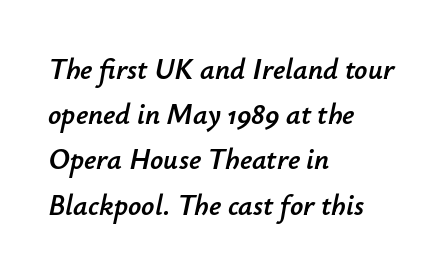
Successive baselines arrive at the customary interval. These lines are rendered in a variable-pitch font. The glyphs are unaccompanied by any horizontal stroke below them. The lines in this sample share a left origin and differ only in where they stop. Does the lettering tilt? It does — this is italic. The line texture is even and compact thanks to regular tracking.
